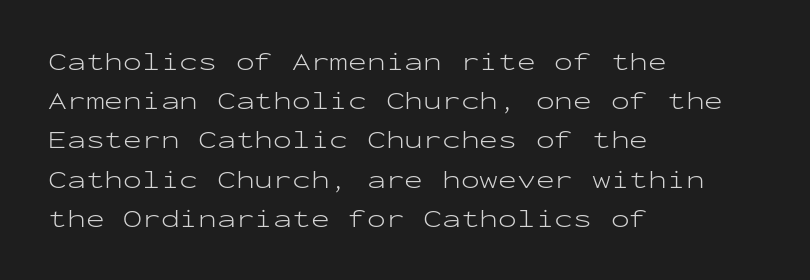
Q: Is the text bold? A: No.
Q: Is the text italic (slanted)? A: No, it is upright.
Q: Is the text underlined? A: No.
Q: How is the paragraph aligned? A: Left-aligned.
Q: Is the spacing between letters normal or unusually wide? A: Normal.
Q: Is the spacing between lines tight, normal or loose? A: Normal.
